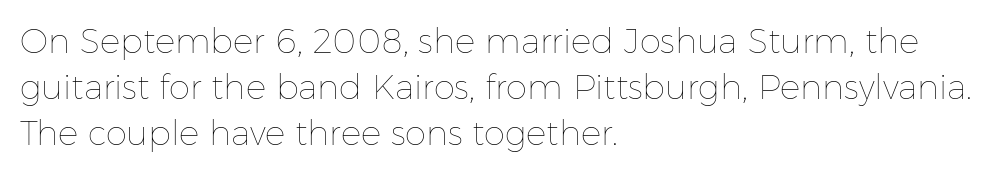
{"italic": "no", "bold": "no", "weight": "thin", "width": "normal", "stroke_contrast": "low", "x_height": "medium", "monospaced": "no", "underline": "no", "align": "left", "line_spacing": "normal", "line_spacing_ratio": 1.36, "letter_spacing": "normal", "letter_spacing_em": 0.0, "glyph_px": 34}
